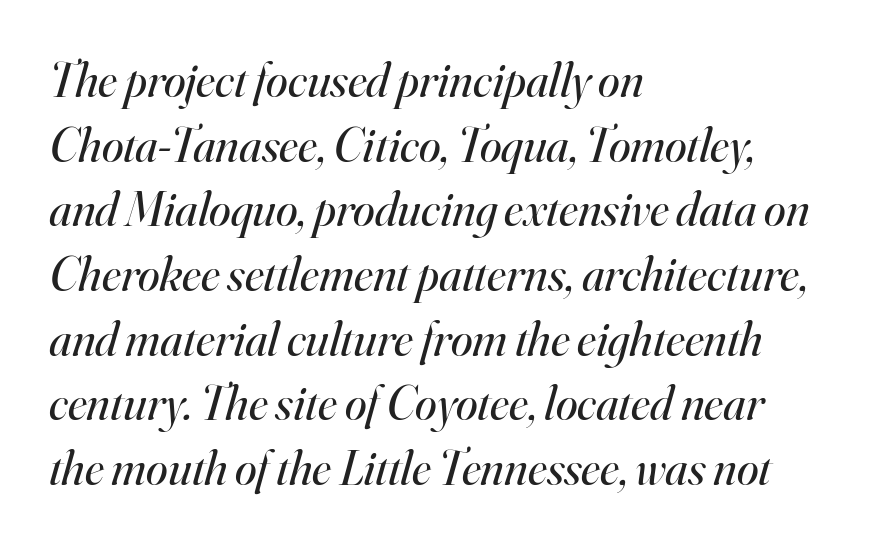
The image shows 49 px regular-weight serif type, italic (leaning right); set left-aligned, normal line spacing (1.32x), normal letter spacing, not underlined; high stroke contrast and a small x-height.
